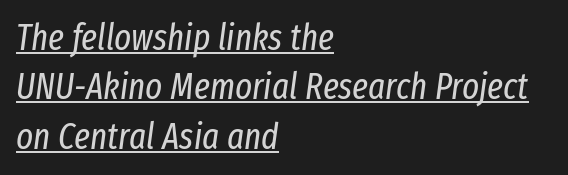
Here the designer chose a conventional face with non-uniform glyph widths. Descenders here cross a horizontal rule under the line. Notice how descenders clear the ascenders below comfortably — that's standard leading. Each word holds together tightly as a unit, with standard inter-letter gaps. The passage shown is not bold in any degree. Does the lettering tilt? It does — this is italic.
